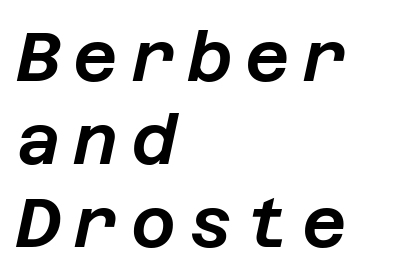
{"italic": "yes", "lean": "right", "slant_degrees": 12, "width": "normal", "stroke_contrast": "low", "x_height": "large", "underline": "no", "align": "left", "line_spacing_ratio": 1.2, "glyph_px": 69}
